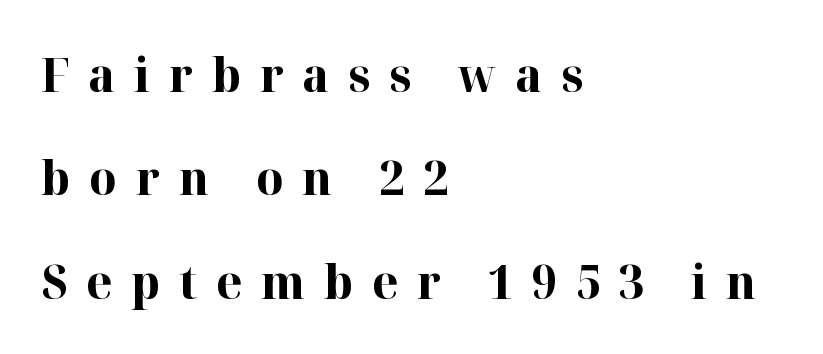
The block of text is sparse from top to bottom, with ample space between rows. The foot of each line stays bare and open. A dark, heavy texture on the line: the type is bold. Think of a printed novel: that variable character pitch is what you see here. These lines have a slow, spaced-out rhythm from letter to letter. Vertical strokes here are truly vertical.
